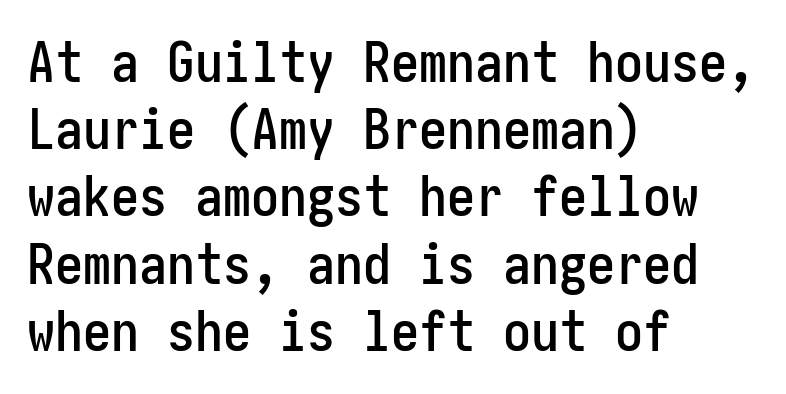
{"serif": "no", "italic": "no", "width": "condensed", "stroke_contrast": "low", "x_height": "medium", "underline": "no", "align": "left", "line_spacing_ratio": 1.2, "letter_spacing": "normal", "letter_spacing_em": 0.0, "glyph_px": 56}
